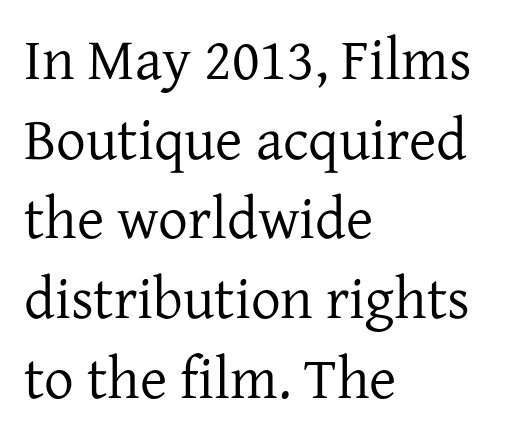
Classification — serif. The designer left line spacing at the default. Each word holds together tightly as a unit, with standard inter-letter gaps. Anything drawn beneath the words? Only blank space.
